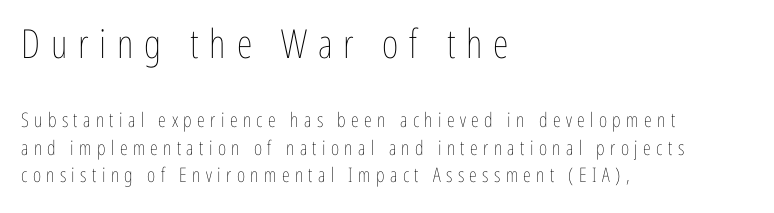
A typesetter would call this proportional, since set widths differ per character. Does the bottom block carry the larger type? No, the top block does. Is the letter spacing exaggerated? Yes — the characters are pushed far apart. Italic? Not at all — the glyphs are vertical. Every row of glyphs begins at an identical x-position on the left. A typesetter would call this leading conventional body-copy spacing.
